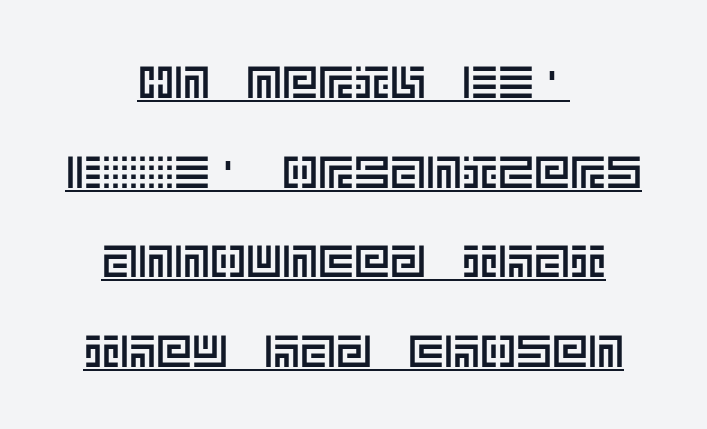
{"italic": "no", "width": "normal", "x_height": "large", "underline": "yes", "align": "center", "line_spacing": "loose", "line_spacing_ratio": 1.99, "letter_spacing": "normal", "letter_spacing_em": 0.0, "glyph_px": 45}
